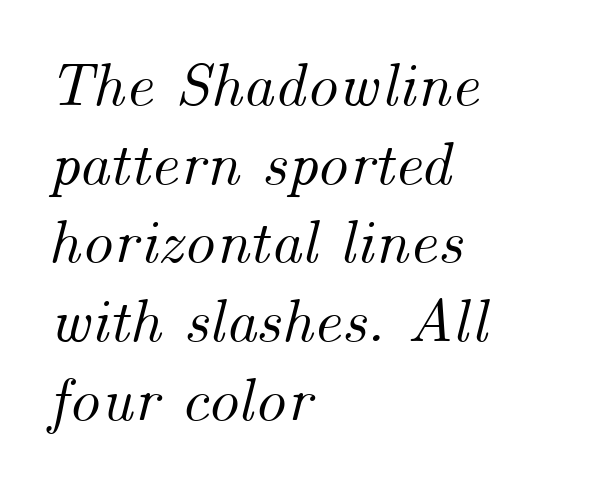
Q: Is the text italic (slanted)? A: Yes, it leans right by about 14 degrees.
Q: Is the text underlined? A: No.
Q: How is the paragraph aligned? A: Left-aligned.
Q: Is the spacing between letters normal or unusually wide? A: Normal.
Q: Is the spacing between lines tight, normal or loose? A: Normal.
Q: Width (condensed, normal, or wide)? A: Normal.
Q: Stroke contrast? A: Medium.
Q: x-height? A: Small.
Q: Monospaced? A: No.
